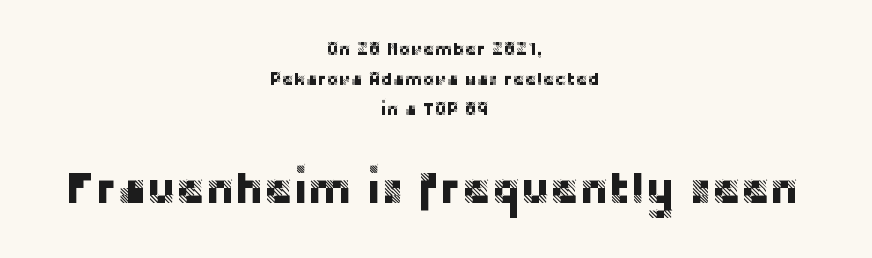
Clear beneath every line of the passage. The letters stand upright; this is a roman face. The later block is typeset at a bigger size than the earlier block. This sample uses a sans-serif face.
